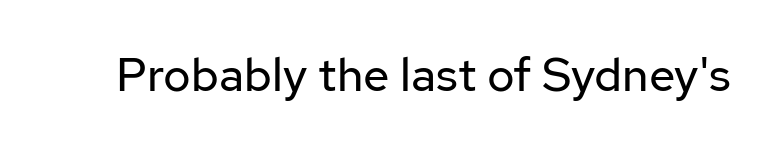
Check under the words: just untouched page. Compared with typical body copy, the letter spacing here is the same. A typesetter would call this proportional, since set widths differ per character. Vertical stems look standard width or narrower in stroke.
